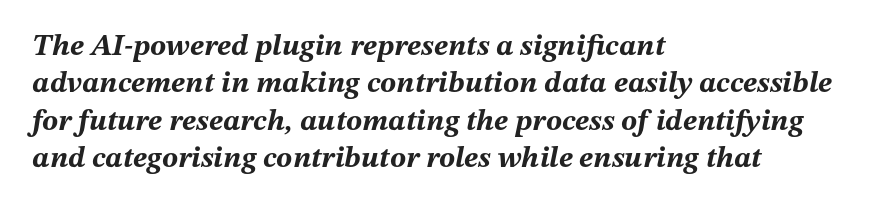
The image shows 30 px bold type, italic (leaning right); set left-aligned, normal line spacing (1.25x), normal letter spacing, not underlined; medium stroke contrast and a medium x-height.
